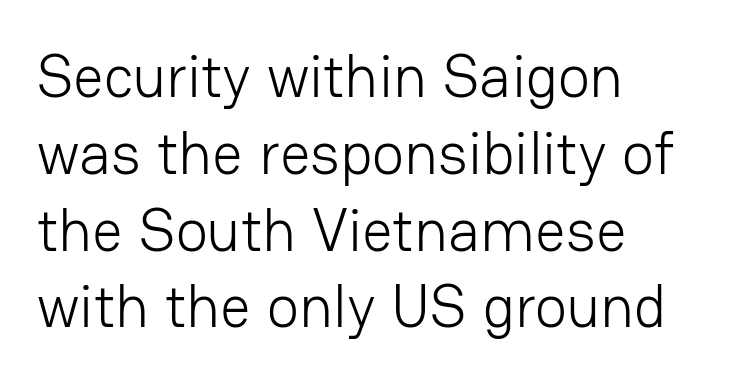
Q: Is the text bold? A: No.
Q: Is the text italic (slanted)? A: No, it is upright.
Q: Is the typeface a serif or a sans-serif typeface? A: Sans-serif.
Q: Is the text underlined? A: No.
Q: How is the paragraph aligned? A: Left-aligned.
Q: Is the spacing between letters normal or unusually wide? A: Normal.
Q: Is the spacing between lines tight, normal or loose? A: Normal.
Q: Width (condensed, normal, or wide)? A: Normal.
Q: Stroke contrast? A: Low.
Q: x-height? A: Medium.
Q: Monospaced? A: No.
